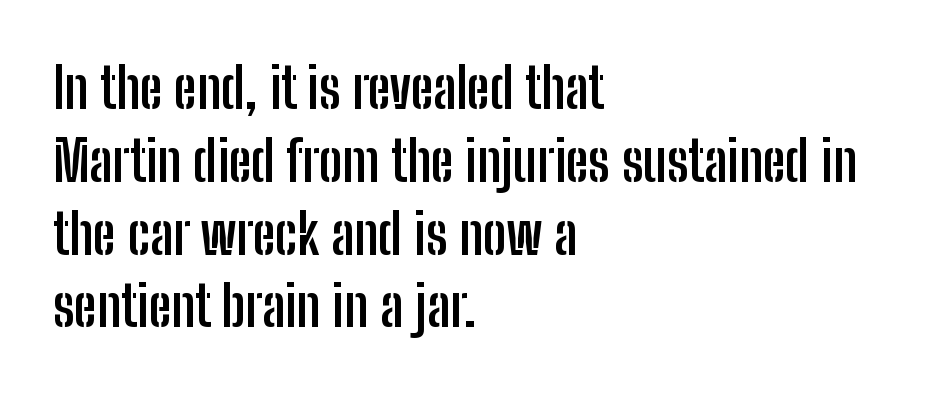
The image shows 56 px semibold, condensed sans-serif type, upright; set left-aligned, normal line spacing (1.3x), normal letter spacing, not underlined; low stroke contrast and a medium x-height.
